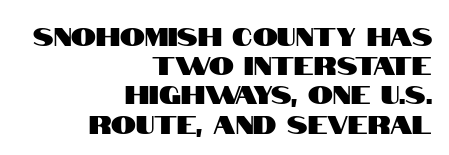
Leftover space on each line is placed entirely before the opening word. You can tell it's not italic because the verticals are truly vertical. Beneath every word, the page is bare. Letter spacing: default.
